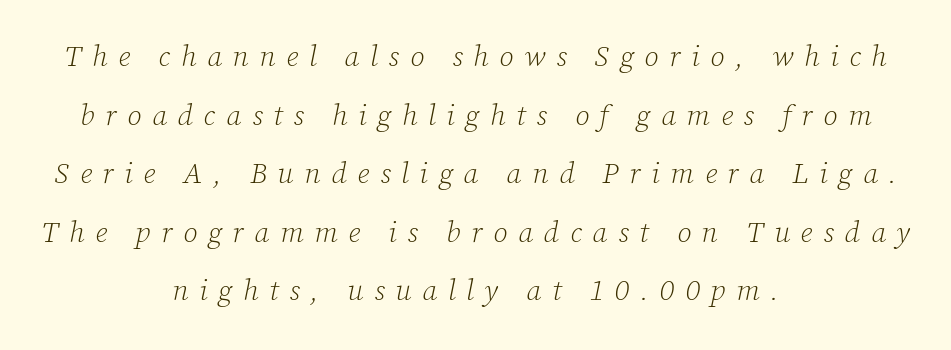
Looks like regular typesetting: each glyph gets only the width it needs. Yep, those are serifs on the letters. It's the slanting kind of type. The letters look calm and open, with moderate or lighter stems. Here the glyphs are tracked loosely, breaking word shapes into spaced letters. Layout note: lines centered.
